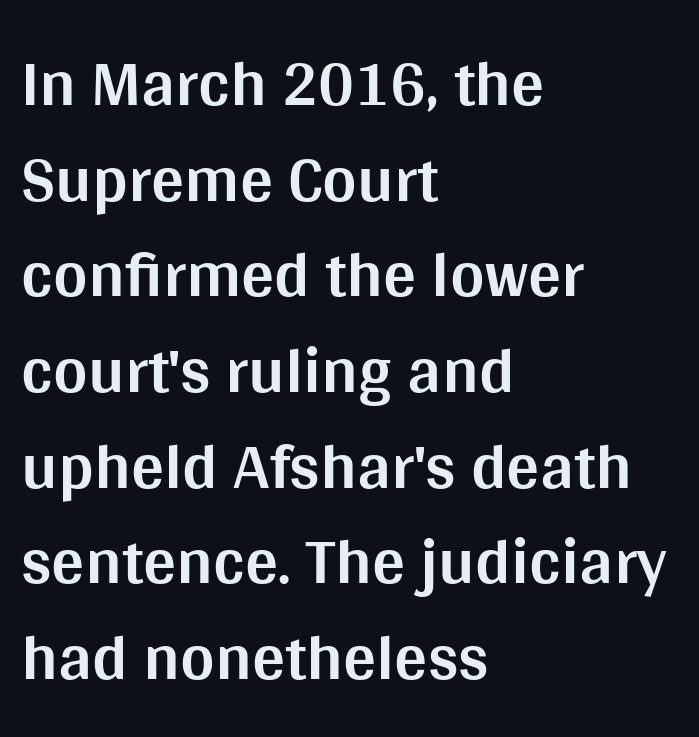
{"serif": "no", "italic": "no", "bold": "yes", "weight": "bold", "width": "normal", "stroke_contrast": "medium", "x_height": "large", "monospaced": "no", "underline": "no", "align": "left", "line_spacing": "normal", "line_spacing_ratio": 1.45, "letter_spacing": "normal", "letter_spacing_em": 0.0, "glyph_px": 66}
